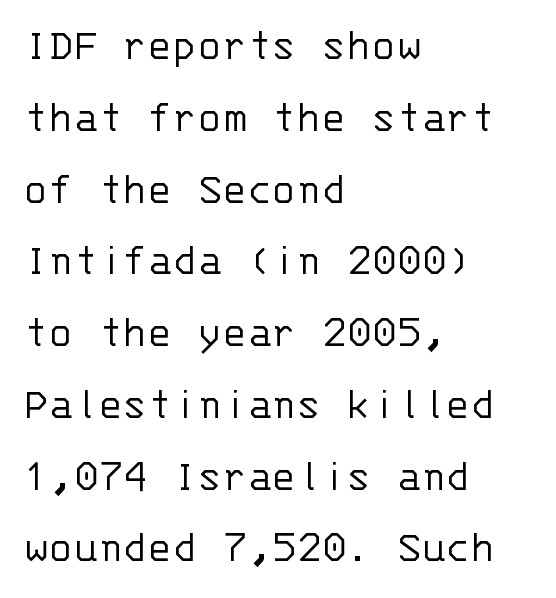
The image shows 46 px light sans-serif type, upright, monospaced; set left-aligned, normal line spacing (1.56x), normal letter spacing, not underlined; low stroke contrast and a large x-height.
